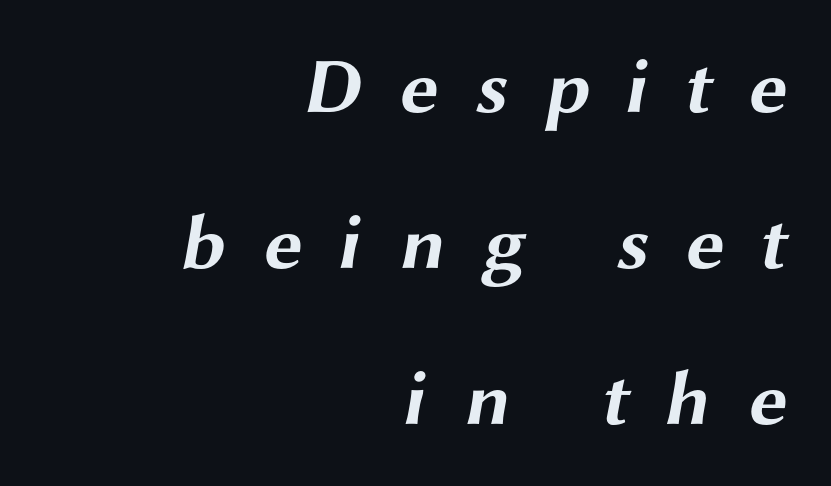
Notice the wide empty band between every row — that's loose leading. Plain, unruled lines of type. The passage shown has open, widely tracked lettering throughout. Spacing verdict: proportional, widths tailored to each character.
